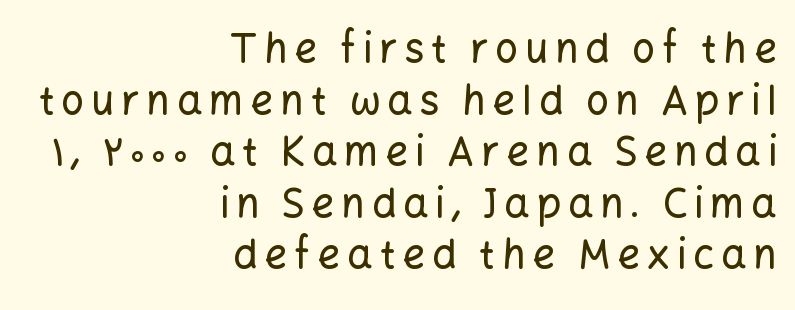
Q: Is the text italic (slanted)? A: No, it is upright.
Q: Is the typeface a serif or a sans-serif typeface? A: Sans-serif.
Q: Is the text underlined? A: No.
Q: How is the paragraph aligned? A: Right-aligned.
Q: Is the spacing between lines tight, normal or loose? A: Normal.
Q: Width (condensed, normal, or wide)? A: Normal.
Q: Stroke contrast? A: Low.
Q: x-height? A: Medium.
Q: Monospaced? A: No.
